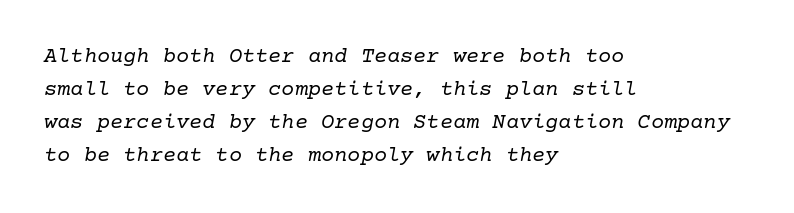
Notice how the stems are inclined rather than vertical — that's the hallmark of italics. Does the leading feel generous? No, just average. Every row of glyphs begins at an identical x-position on the left. Ink coverage per letter is moderate at most. Compared with typical body copy, the letter spacing here is the same.
